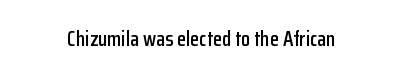
Q: Is the text italic (slanted)? A: No, it is upright.
Q: Is the text underlined? A: No.
Q: How is the paragraph aligned? A: Centered.
Q: Is the spacing between letters normal or unusually wide? A: Normal.
